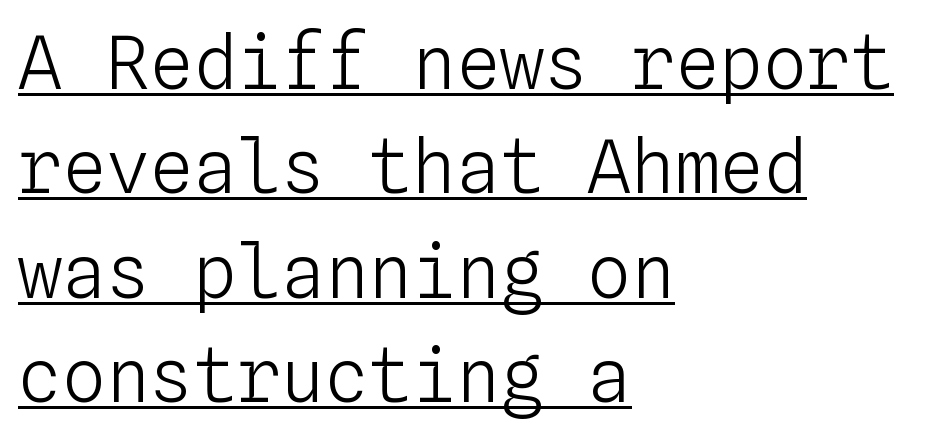
Q: Is the text bold? A: No.
Q: Is the text italic (slanted)? A: No, it is upright.
Q: Is the text underlined? A: Yes.
Q: How is the paragraph aligned? A: Left-aligned.
Q: Is the spacing between letters normal or unusually wide? A: Normal.
Q: Is the spacing between lines tight, normal or loose? A: Normal.
Q: Width (condensed, normal, or wide)? A: Normal.
Q: Stroke contrast? A: Low.
Q: x-height? A: Medium.
Q: Monospaced? A: Yes.
